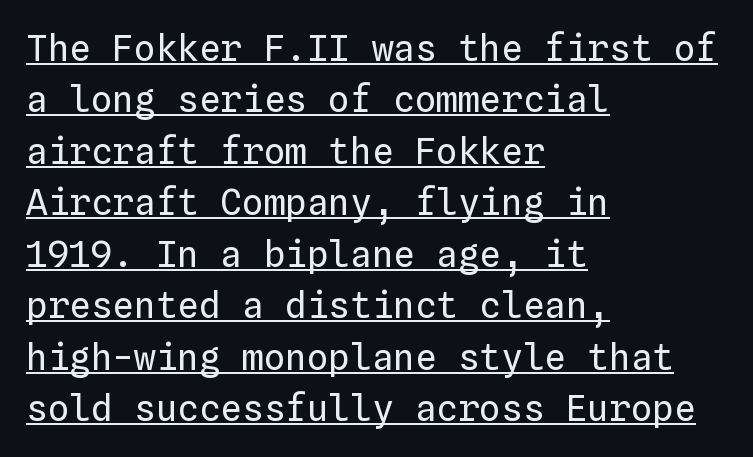
Underlined type. The letters march in equal steps, a hallmark of fixed-pitch type. Every row of glyphs begins at an identical x-position on the left. The font is comparable to plain body text, perhaps lighter.
